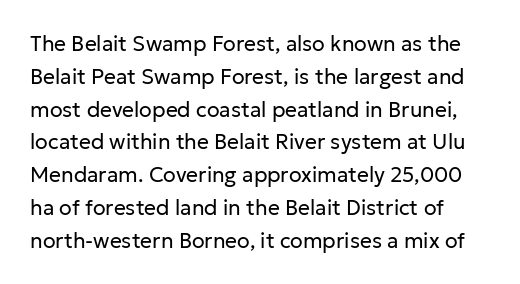
No italicization has been applied; the sample stays upright. Rows of type keep a routine distance in the vertical direction. Bare-footed words on every line. Tracking here is standard; glyphs follow each other at the usual distance. No extra ink here — the face is not bold.
